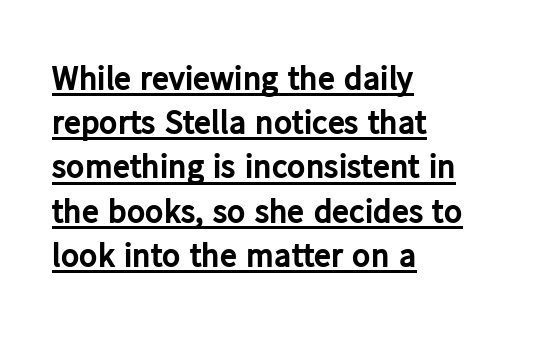
Q: Is the text bold? A: Yes.
Q: Is the text italic (slanted)? A: No, it is upright.
Q: Is the typeface a serif or a sans-serif typeface? A: Sans-serif.
Q: Is the text underlined? A: Yes.
Q: How is the paragraph aligned? A: Left-aligned.
Q: Is the spacing between letters normal or unusually wide? A: Normal.
Q: Is the spacing between lines tight, normal or loose? A: Normal.
Q: Width (condensed, normal, or wide)? A: Normal.
Q: Stroke contrast? A: Low.
Q: x-height? A: Medium.
Q: Monospaced? A: No.
